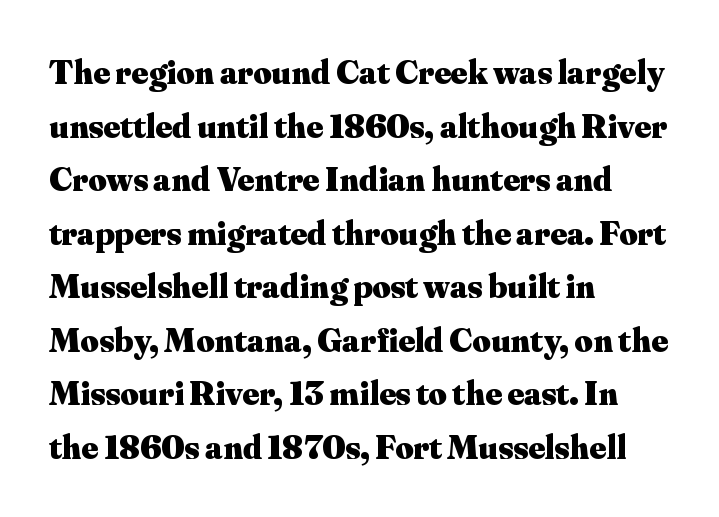
{"serif": "yes", "italic": "no", "bold": "yes", "weight": "heavy", "width": "normal", "stroke_contrast": "medium", "x_height": "small", "monospaced": "no", "underline": "no", "align": "left", "line_spacing": "normal", "line_spacing_ratio": 1.53, "letter_spacing": "normal", "letter_spacing_em": 0.0, "glyph_px": 35}
